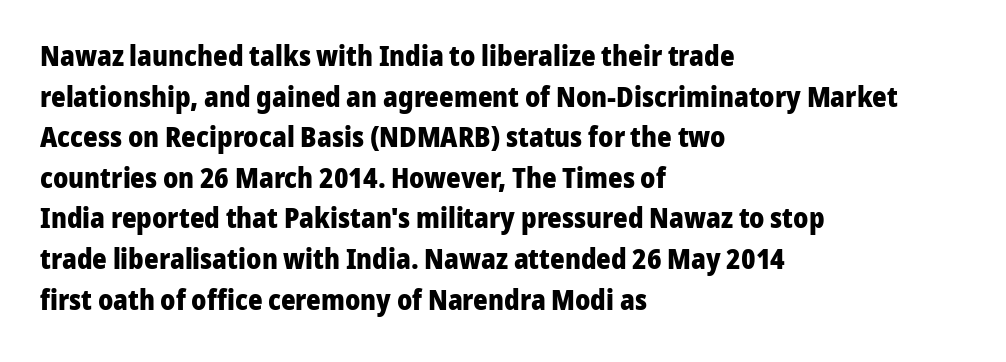
{"serif": "no", "italic": "no", "bold": "yes", "weight": "heavy", "width": "normal", "stroke_contrast": "low", "x_height": "medium", "monospaced": "no", "underline": "no", "align": "left", "line_spacing": "normal", "line_spacing_ratio": 1.45, "letter_spacing": "normal", "letter_spacing_em": 0.0, "glyph_px": 28}
